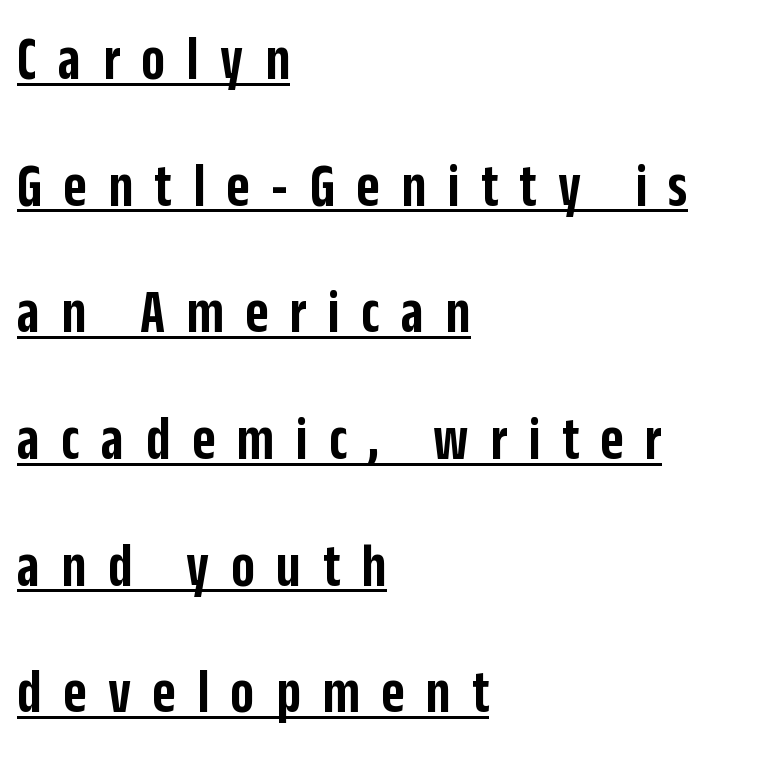
The image shows 63 px semibold, condensed sans-serif type, upright; set left-aligned, loose line spacing (2.01x), unusually wide letter spacing (+0.34 em), underlined; low stroke contrast and a large x-height.
